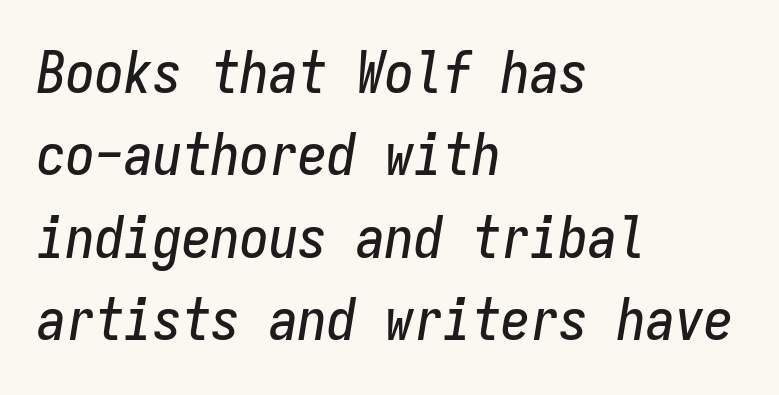
Q: Is the text italic (slanted)? A: Yes, it leans right by about 9 degrees.
Q: Is the text underlined? A: No.
Q: How is the paragraph aligned? A: Left-aligned.
Q: Is the spacing between letters normal or unusually wide? A: Normal.
Q: Is the spacing between lines tight, normal or loose? A: Normal.
Q: Width (condensed, normal, or wide)? A: Condensed.
Q: Stroke contrast? A: Low.
Q: x-height? A: Medium.
Q: Monospaced? A: Yes.
